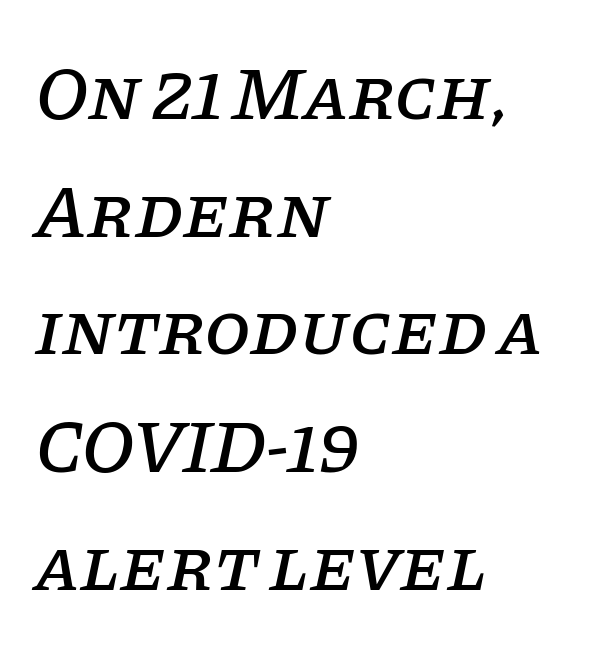
The image shows 75 px serif type, italic (leaning right); set left-aligned, normal line spacing (1.57x), normal letter spacing, not underlined; low stroke contrast and a large x-height.
